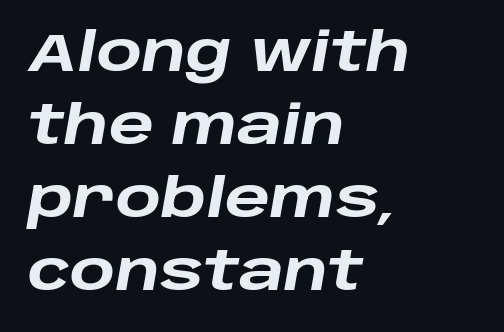
Q: Is the text bold? A: Yes.
Q: Is the text italic (slanted)? A: Yes, it leans right by about 10 degrees.
Q: Is the text underlined? A: No.
Q: How is the paragraph aligned? A: Left-aligned.
Q: Is the spacing between letters normal or unusually wide? A: Normal.
Q: Is the spacing between lines tight, normal or loose? A: Normal.
Q: Width (condensed, normal, or wide)? A: Wide.
Q: Stroke contrast? A: Low.
Q: x-height? A: Large.
Q: Monospaced? A: No.
